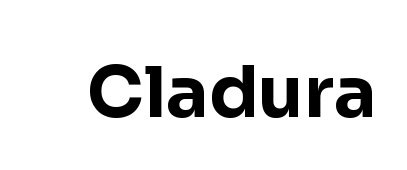
The image shows 71 px bold sans-serif type, upright; set normal letter spacing, not underlined; low stroke contrast and a medium x-height.
